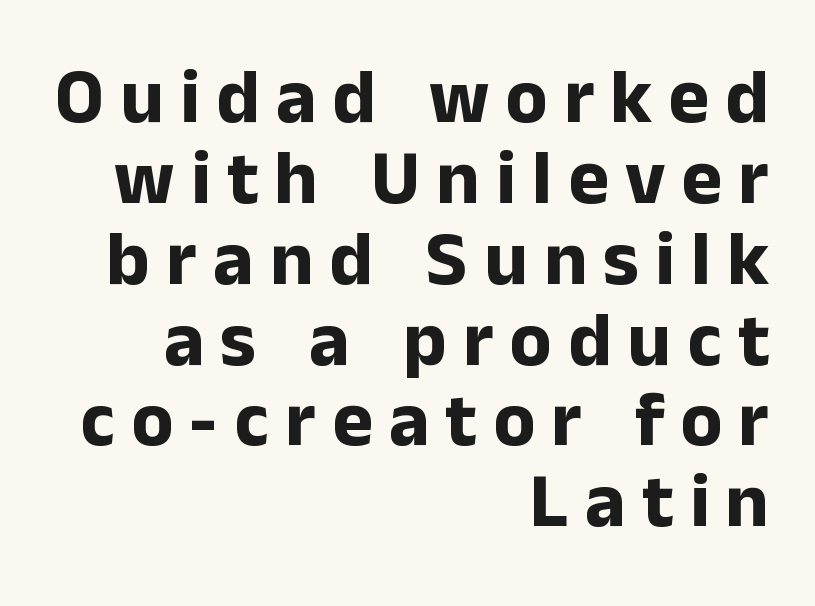
{"serif": "no", "italic": "no", "bold": "yes", "weight": "bold", "width": "normal", "stroke_contrast": "low", "x_height": "medium", "monospaced": "no", "underline": "no", "align": "right", "line_spacing": "tight", "line_spacing_ratio": 1.05, "letter_spacing": "wide", "letter_spacing_em": 0.21, "glyph_px": 77}
